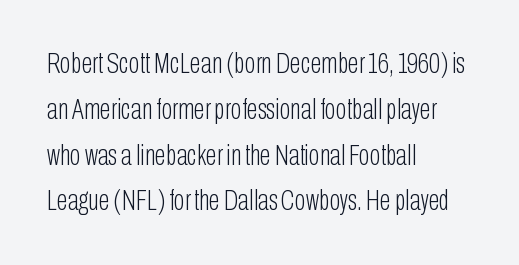
Q: Is the text bold? A: No.
Q: Is the text italic (slanted)? A: No, it is upright.
Q: Is the typeface a serif or a sans-serif typeface? A: Sans-serif.
Q: Is the text underlined? A: No.
Q: How is the paragraph aligned? A: Left-aligned.
Q: Is the spacing between letters normal or unusually wide? A: Normal.
Q: Is the spacing between lines tight, normal or loose? A: Normal.
Q: Width (condensed, normal, or wide)? A: Condensed.
Q: Stroke contrast? A: Low.
Q: x-height? A: Medium.
Q: Monospaced? A: No.
